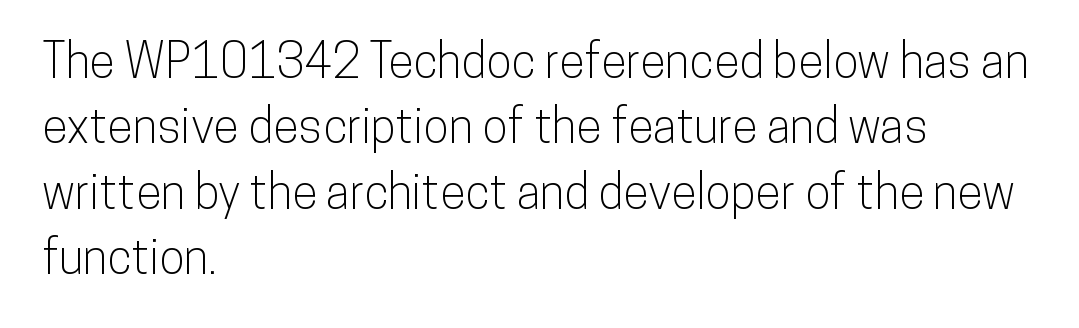
{"serif": "no", "italic": "no", "width": "condensed", "stroke_contrast": "low", "x_height": "medium", "monospaced": "no", "underline": "no", "align": "left", "line_spacing": "normal", "line_spacing_ratio": 1.39, "letter_spacing": "normal", "letter_spacing_em": 0.0, "glyph_px": 47}
